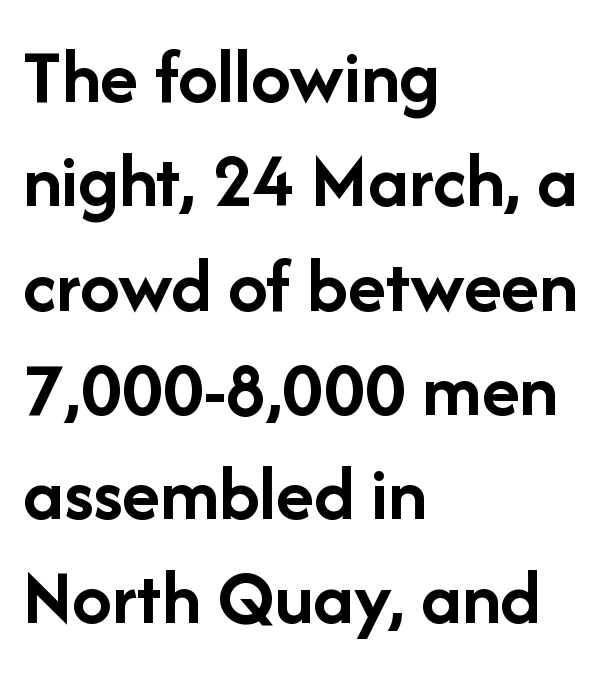
The image shows 79 px semibold sans-serif type, upright; set left-aligned, normal line spacing (1.32x), normal letter spacing, not underlined; low stroke contrast and a medium x-height.
